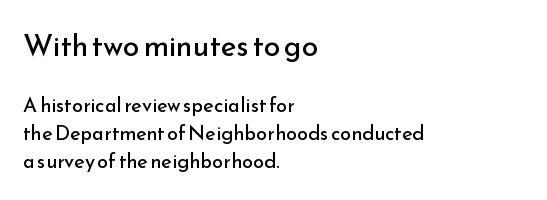
The image shows 30 px regular-weight sans-serif type, upright; set left-aligned, normal line spacing (1.42x), normal letter spacing, not underlined; the first (top) block is 1.5x larger; low stroke contrast and a small x-height.
